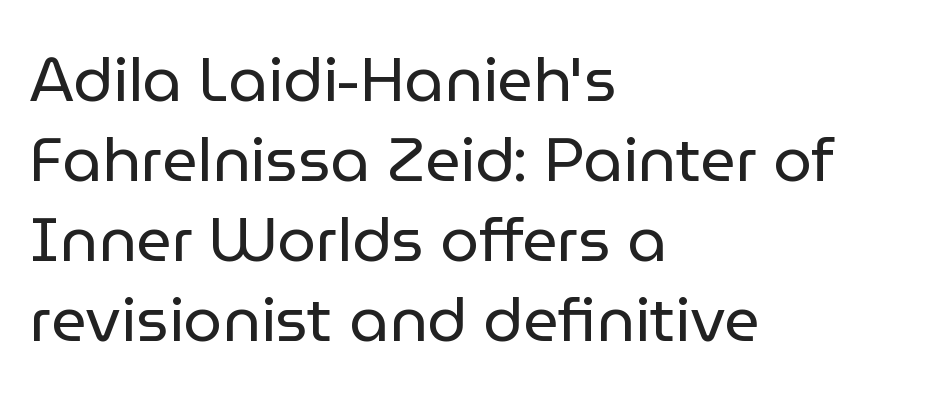
Q: Is the text bold? A: No.
Q: Is the text italic (slanted)? A: No, it is upright.
Q: Is the typeface a serif or a sans-serif typeface? A: Sans-serif.
Q: Is the text underlined? A: No.
Q: How is the paragraph aligned? A: Left-aligned.
Q: Is the spacing between letters normal or unusually wide? A: Normal.
Q: Is the spacing between lines tight, normal or loose? A: Normal.
Q: Width (condensed, normal, or wide)? A: Normal.
Q: Stroke contrast? A: Low.
Q: x-height? A: Medium.
Q: Monospaced? A: No.
